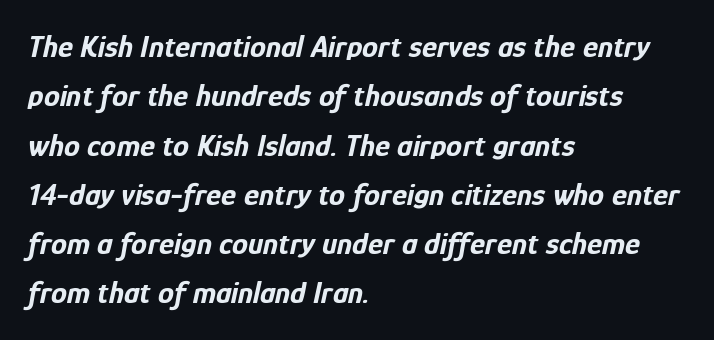
{"italic": "yes", "lean": "right", "slant_degrees": 12, "bold": "yes", "weight": "bold", "width": "condensed", "stroke_contrast": "low", "x_height": "medium", "monospaced": "no", "underline": "no", "align": "left", "line_spacing": "normal", "line_spacing_ratio": 1.54, "letter_spacing": "normal", "letter_spacing_em": 0.0, "glyph_px": 32}
